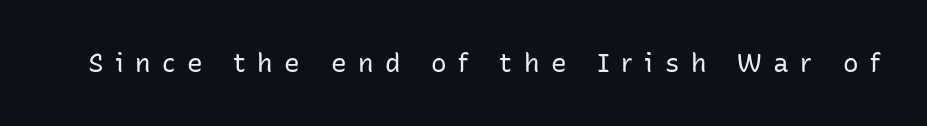
{"italic": "no", "bold": "no", "underline": "no", "letter_spacing": "wide", "letter_spacing_em": 0.44, "glyph_px": 26}
